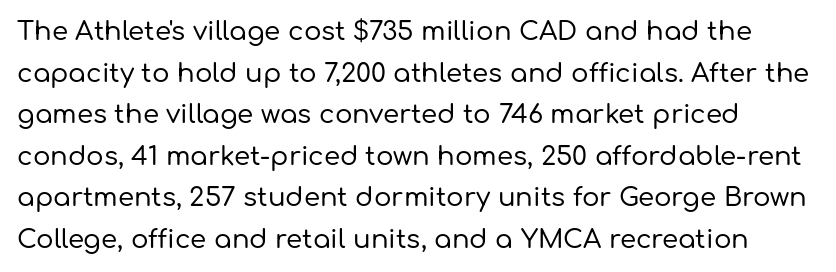
Q: Is the text italic (slanted)? A: No, it is upright.
Q: Is the text underlined? A: No.
Q: Is the spacing between letters normal or unusually wide? A: Normal.
Q: Is the spacing between lines tight, normal or loose? A: Normal.
